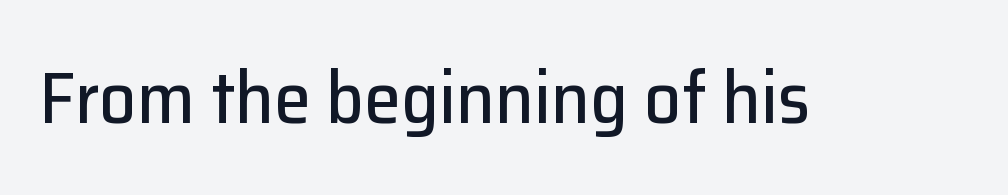
Q: Is the text italic (slanted)? A: No, it is upright.
Q: Is the typeface a serif or a sans-serif typeface? A: Sans-serif.
Q: Is the text underlined? A: No.
Q: Is the spacing between letters normal or unusually wide? A: Normal.
Q: Width (condensed, normal, or wide)? A: Normal.
Q: Stroke contrast? A: Low.
Q: x-height? A: Medium.
Q: Monospaced? A: No.
